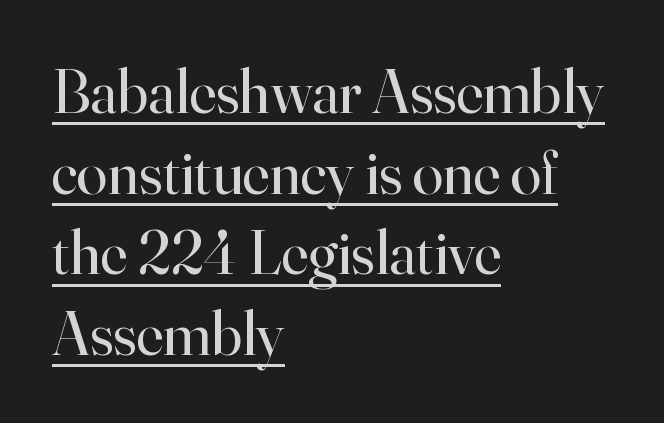
Q: Is the text bold? A: No.
Q: Is the text italic (slanted)? A: No, it is upright.
Q: Is the typeface a serif or a sans-serif typeface? A: Serif.
Q: Is the text underlined? A: Yes.
Q: How is the paragraph aligned? A: Left-aligned.
Q: Is the spacing between letters normal or unusually wide? A: Normal.
Q: Is the spacing between lines tight, normal or loose? A: Normal.
Q: Width (condensed, normal, or wide)? A: Normal.
Q: Stroke contrast? A: High.
Q: x-height? A: Small.
Q: Monospaced? A: No.
